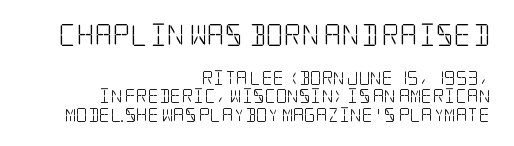
The image shows 22 px text type, upright; set right-aligned, normal line spacing (1.32x), normal letter spacing, not underlined; the first (top) block is 1.57x larger.
